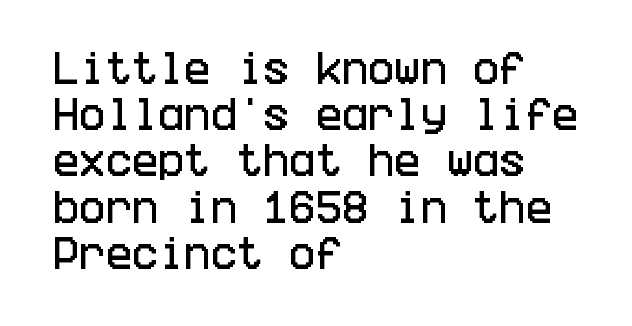
A typesetter would mark this as roman, not italic. You could call the tracking neutral — neither tight nor loose. Letterform terminals end flat and unadorned throughout the passage. Line starts are locked; line ends wander. The strip under each line holds only bare page. Quick note: interline space is typical.
